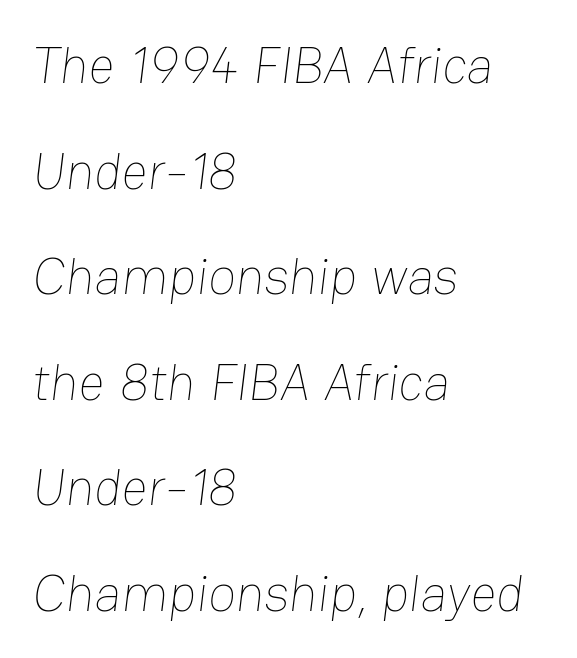
The image shows 51 px thin type; set left-aligned, loose line spacing (2.07x), normal letter spacing, not underlined; low stroke contrast and a medium x-height.
